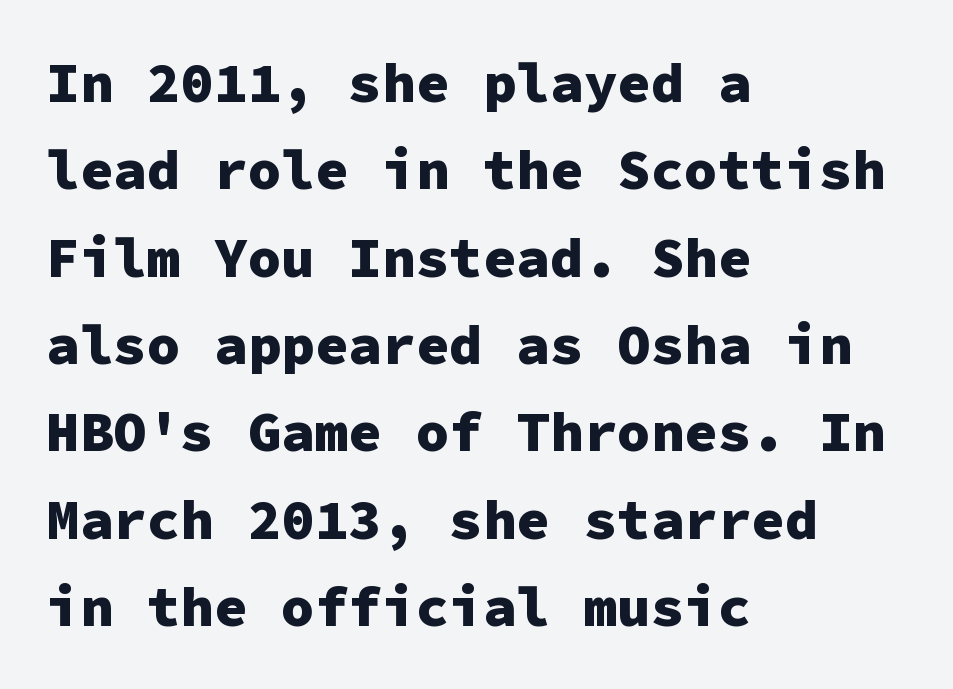
The image shows 56 px heavy sans-serif type, upright, monospaced; set left-aligned, normal line spacing (1.56x), normal letter spacing, not underlined; low stroke contrast and a medium x-height.
